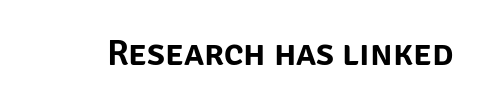
Q: Is the text italic (slanted)? A: No, it is upright.
Q: Is the typeface a serif or a sans-serif typeface? A: Sans-serif.
Q: Is the text underlined? A: No.
Q: Is the spacing between letters normal or unusually wide? A: Normal.
Q: Width (condensed, normal, or wide)? A: Normal.
Q: Stroke contrast? A: Low.
Q: x-height? A: Large.
Q: Monospaced? A: No.
